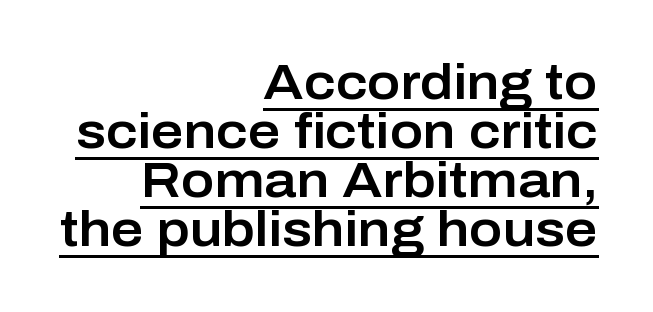
The type sits square on the baseline with zero lean. Like a heading marked for emphasis, these lines bear an underscore. Each new line begins almost immediately beneath the previous one. Are there feet on the stems? There aren't — it's a sans. These lines are rendered in a variable-pitch font. You could call the tracking neutral — neither tight nor loose.
